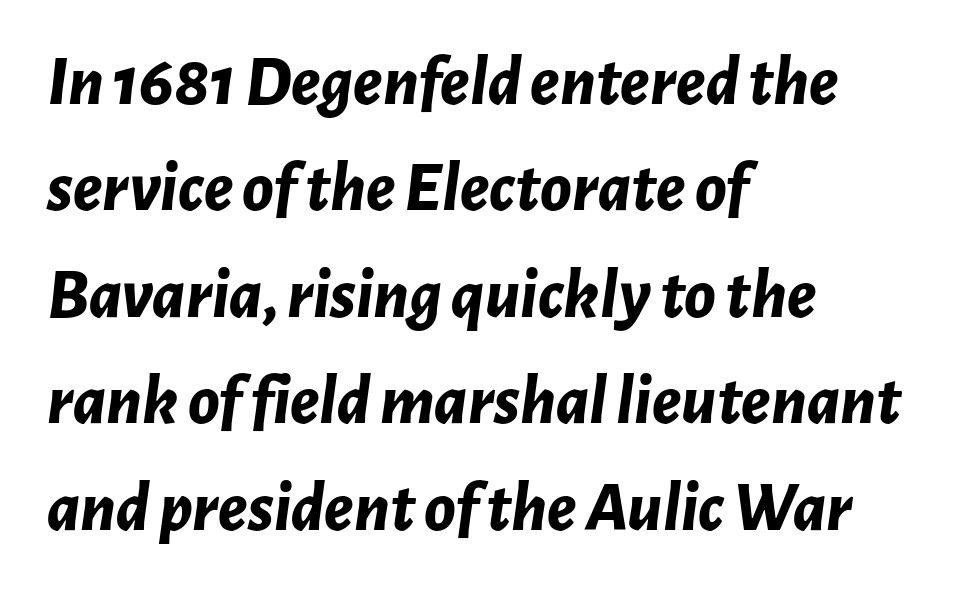
The image shows 71 px bold type, italic (leaning right); set left-aligned, normal line spacing (1.5x), normal letter spacing, not underlined; low stroke contrast and a medium x-height.
